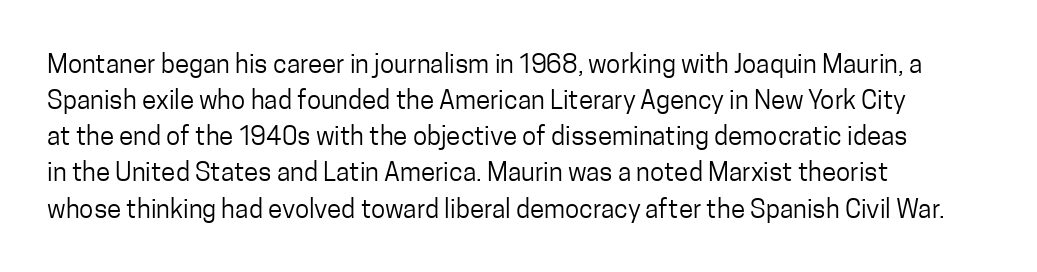
{"italic": "no", "bold": "no", "underline": "no", "align": "left", "line_spacing": "normal", "line_spacing_ratio": 1.39, "letter_spacing": "normal", "letter_spacing_em": 0.0, "glyph_px": 26}
